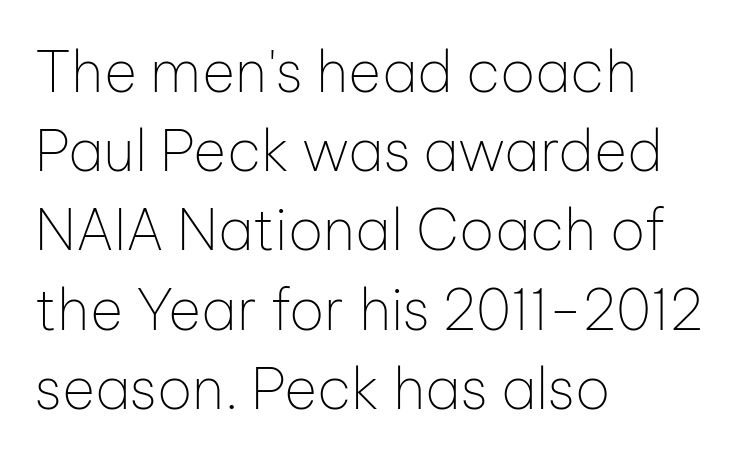
{"serif": "no", "italic": "no", "bold": "no", "weight": "thin", "width": "normal", "stroke_contrast": "low", "x_height": "medium", "monospaced": "no", "underline": "no", "align": "left", "line_spacing": "normal", "line_spacing_ratio": 1.39, "letter_spacing": "normal", "letter_spacing_em": 0.0, "glyph_px": 57}
